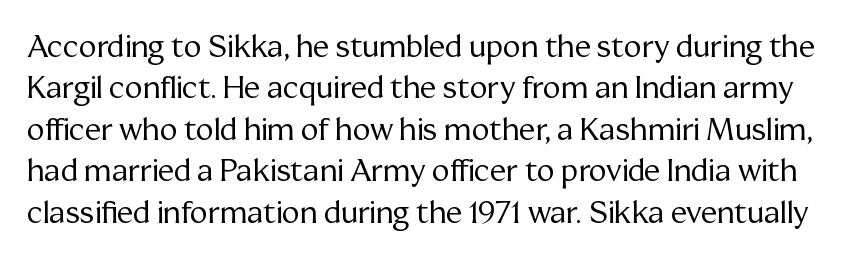
Q: Is the text bold? A: No.
Q: Is the text italic (slanted)? A: No, it is upright.
Q: Is the typeface a serif or a sans-serif typeface? A: Serif.
Q: Is the text underlined? A: No.
Q: Is the spacing between letters normal or unusually wide? A: Normal.
Q: Is the spacing between lines tight, normal or loose? A: Normal.
Q: Width (condensed, normal, or wide)? A: Normal.
Q: Stroke contrast? A: Medium.
Q: x-height? A: Medium.
Q: Monospaced? A: No.
